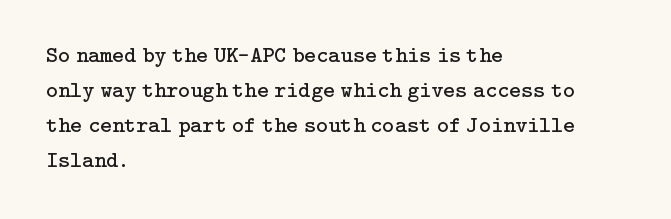
Q: Is the text bold? A: No.
Q: Is the text italic (slanted)? A: No, it is upright.
Q: Is the text underlined? A: No.
Q: How is the paragraph aligned? A: Left-aligned.
Q: Is the spacing between letters normal or unusually wide? A: Normal.
Q: Is the spacing between lines tight, normal or loose? A: Normal.
